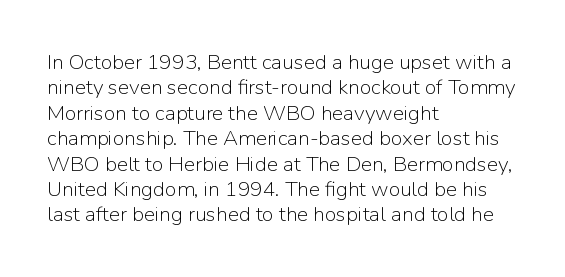
{"italic": "no", "bold": "no", "underline": "no", "align": "left", "line_spacing_ratio": 1.21, "letter_spacing": "normal", "letter_spacing_em": 0.0, "glyph_px": 21}
